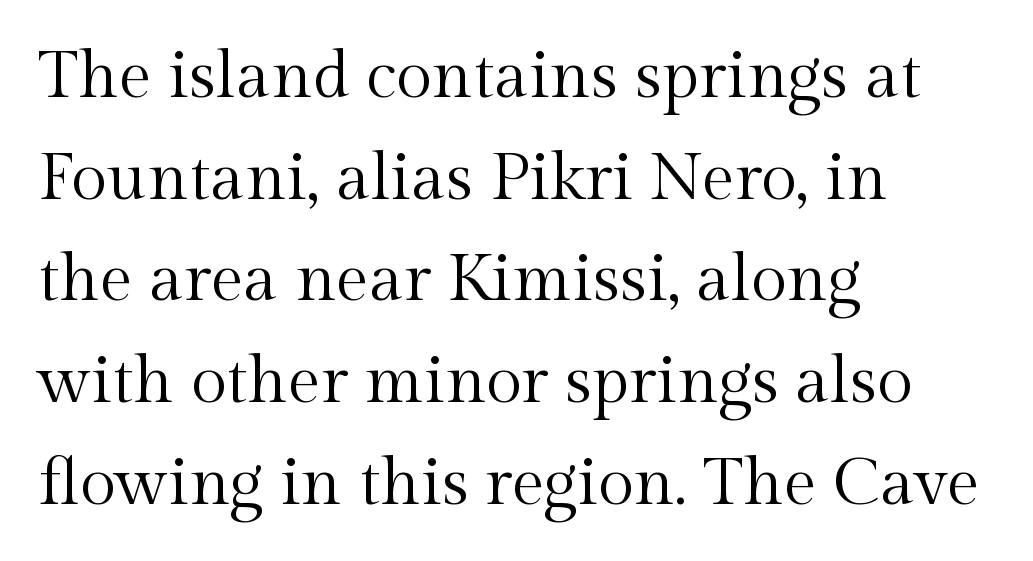
Q: Is the text bold? A: No.
Q: Is the text italic (slanted)? A: No, it is upright.
Q: Is the typeface a serif or a sans-serif typeface? A: Serif.
Q: Is the text underlined? A: No.
Q: How is the paragraph aligned? A: Left-aligned.
Q: Is the spacing between letters normal or unusually wide? A: Normal.
Q: Is the spacing between lines tight, normal or loose? A: Normal.
Q: Width (condensed, normal, or wide)? A: Normal.
Q: x-height? A: Medium.
Q: Monospaced? A: No.
